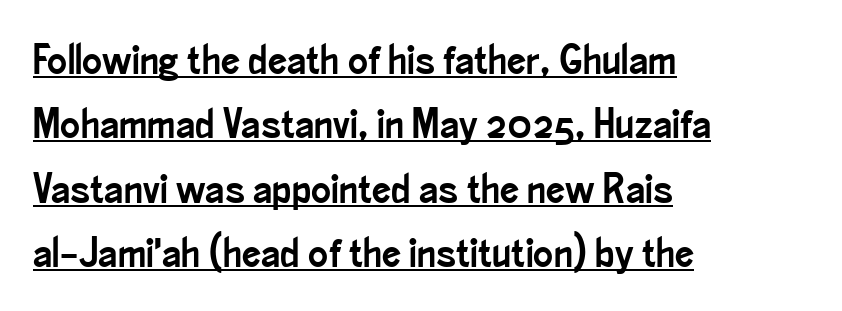
{"serif": "no", "italic": "no", "width": "condensed", "stroke_contrast": "low", "x_height": "small", "monospaced": "no", "underline": "yes", "align": "left", "line_spacing": "normal", "line_spacing_ratio": 1.53, "letter_spacing": "normal", "letter_spacing_em": 0.0, "glyph_px": 42}
